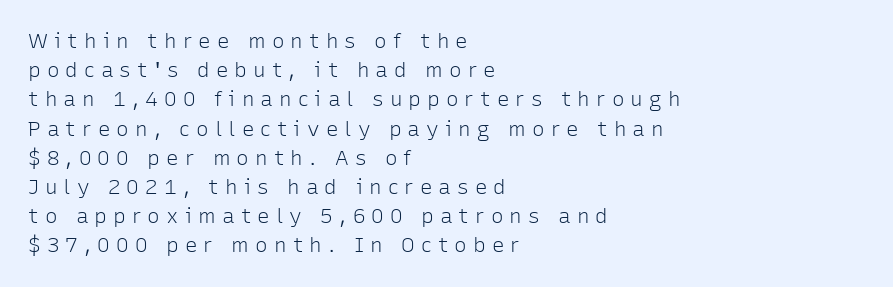
{"italic": "no", "bold": "no", "underline": "no", "align": "left", "line_spacing": "normal", "line_spacing_ratio": 1.39, "letter_spacing": "wide", "letter_spacing_em": 0.29, "glyph_px": 21}
